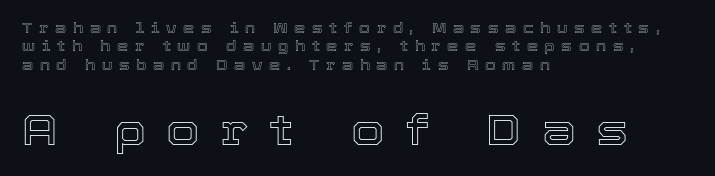
The image shows 43 px text type, upright; set left-aligned, normal line spacing (1.32x), unusually wide letter spacing (+0.48 em), not underlined; the second (bottom) block is 3.07x larger; a medium x-height.
